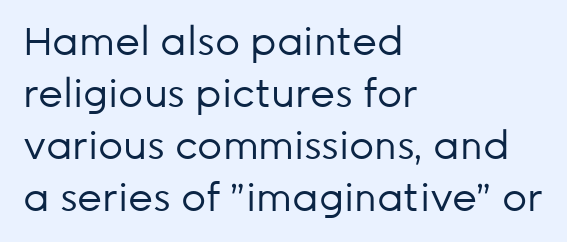
The image shows 39 px regular-weight sans-serif type, upright; set left-aligned, normal line spacing (1.33x), normal letter spacing, not underlined; low stroke contrast and a medium x-height.
